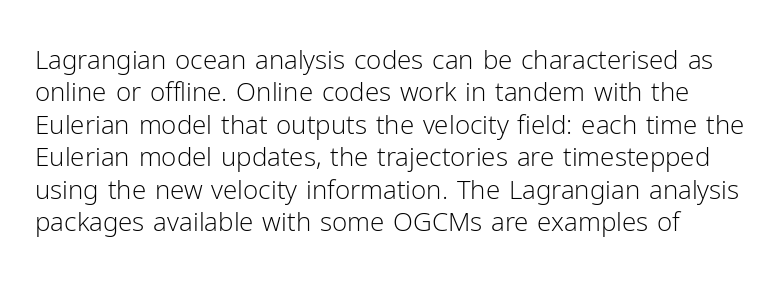
The line texture is even and compact thanks to regular tracking. Rendered with straight, roman letterforms. Weight class: somewhere from thin through regular. The words here are not underlined.
